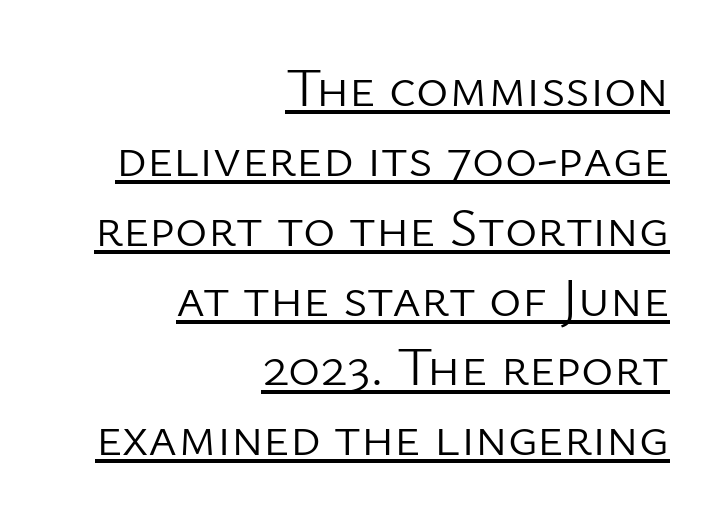
The face used here is rendered with its standard letterfit. This sample has the flowing, uneven cadence of proportional lettering. This sample carries an underscore along the baseline area. When letters stand straight like this, we call the style roman or upright.
